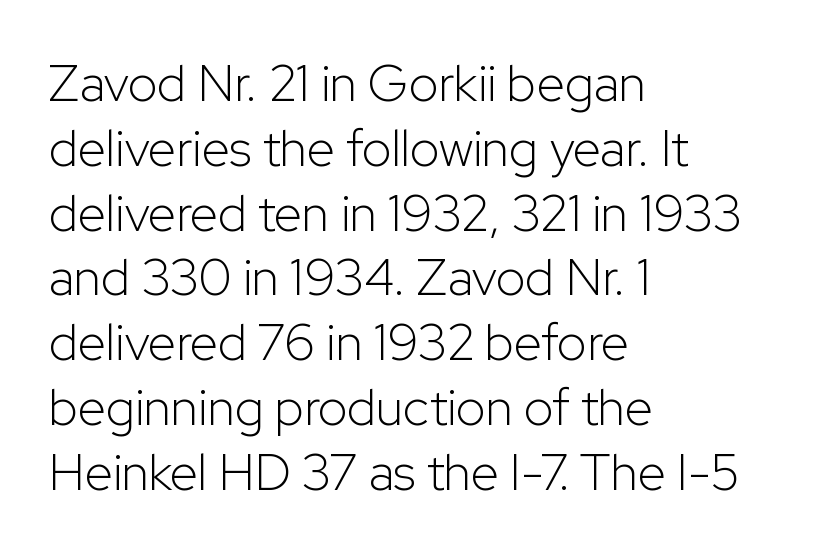
The image shows 51 px light sans-serif type, upright; set left-aligned, normal line spacing (1.27x), normal letter spacing, not underlined; low stroke contrast and a medium x-height.
